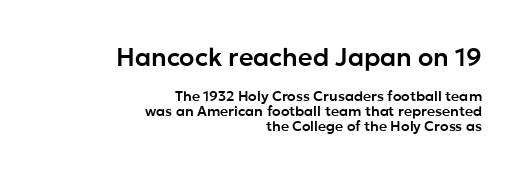
{"italic": "no", "underline": "no", "align": "right", "line_spacing": "tight", "line_spacing_ratio": 1.06, "letter_spacing": "normal", "letter_spacing_em": 0.0, "larger_block": "first", "size_ratio": 1.79, "glyph_px": 25}
